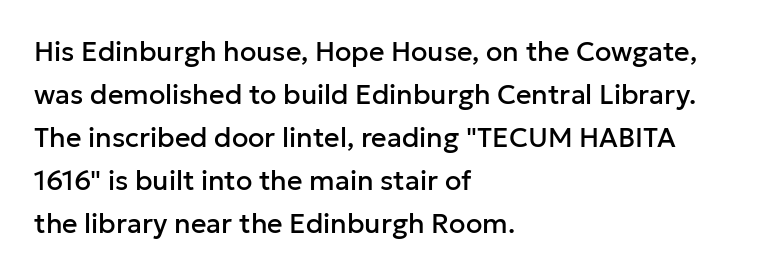
The image shows 27 px text type, upright; set left-aligned, normal line spacing (1.59x), normal letter spacing, not underlined.
